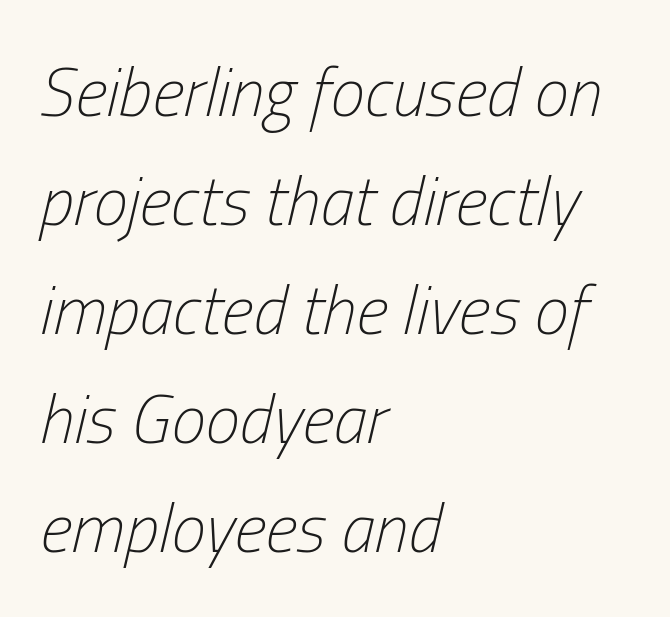
Tracking value appears to be zero — textbook default spacing. Short and long lines alike share a common starting point at left. The string is rendered with underlining switched off. Proportional: the letters do not fall into vertical columns. This reads as an unemphasized weight, regular at the heaviest. Baseline-to-baseline distance is the conventional proportion of letter height.
